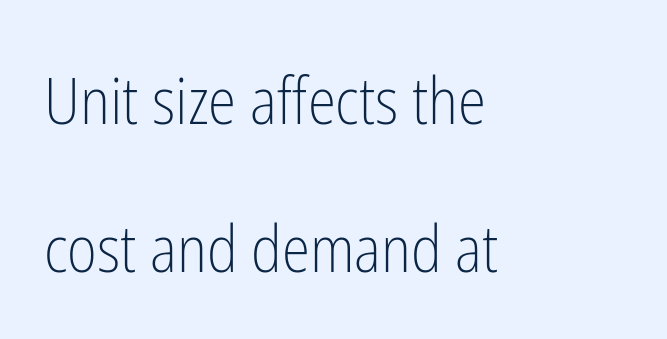
Summary of weight: not heavy and not bold. This sample is left-justified, so line endings fall wherever the words run out. Ordinary non-slanted type is in use. The vertical gap from one line to the next is large.
